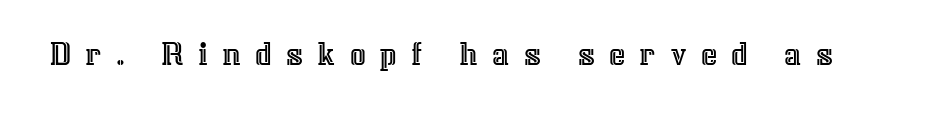
{"italic": "no", "width": "normal", "x_height": "medium", "monospaced": "no", "underline": "no", "letter_spacing": "wide", "letter_spacing_em": 0.4, "glyph_px": 35}
